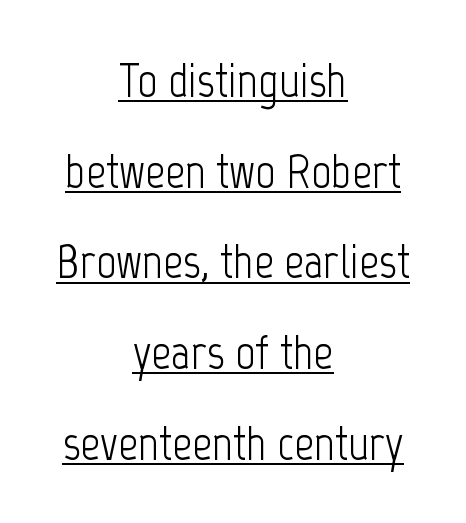
These lines are centered, leaving both edges ragged. Bold? No — there's no thickening of the strokes. Nothing sits at the stroke ends, so this counts as sans-serif. The face used here is proportionally spaced, like ordinary book or web type. The string is rendered with underlining switched on. This rendering leaves character spacing at its baseline value.
